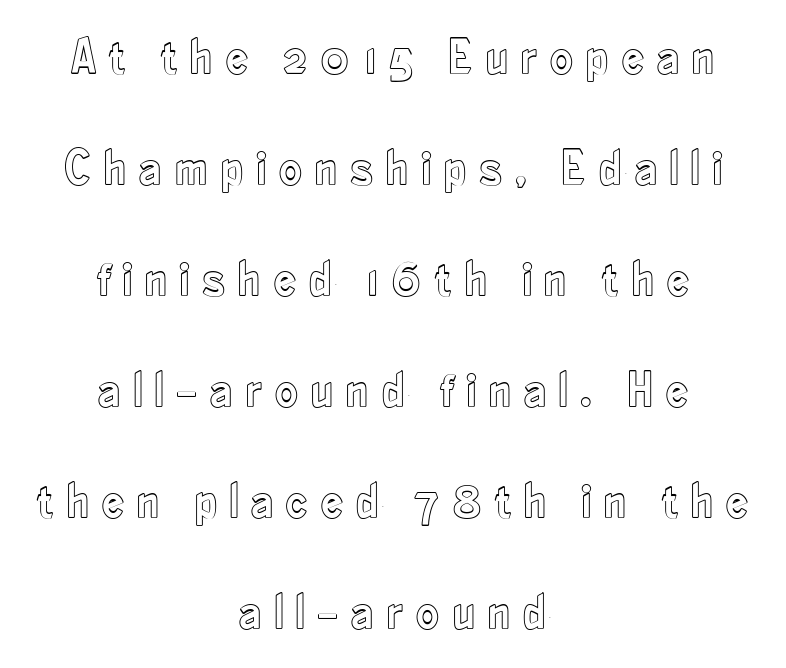
Anything drawn beneath the words? Only blank space. These lines are rendered in a variable-pitch font. Loosely led — the rows are spread out. You can tell it's not italic because the verticals are truly vertical. Does extra space separate the letters? Yes, quite a lot of it. Leftover space on each line is divided equally before and after the words.
